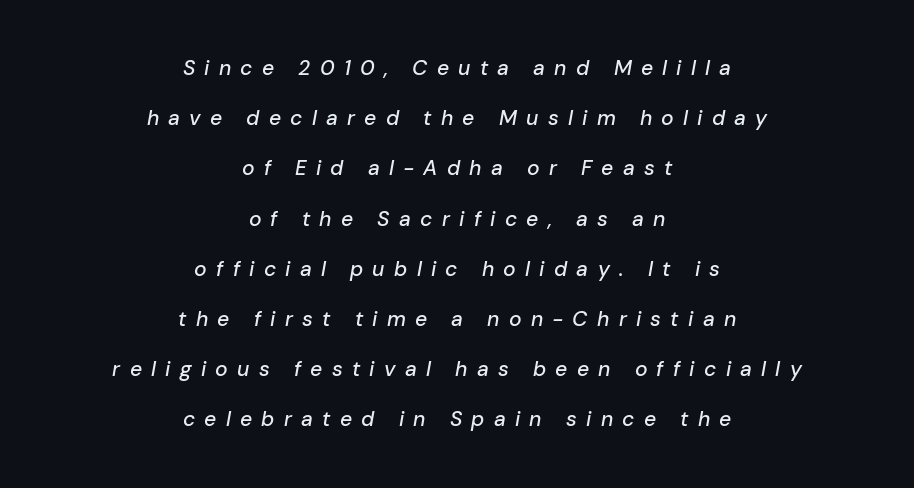
No word sits above an underline. The lettering tilts uniformly, giving the passage an italic look. Neither beginnings nor endings align; midpoints do. What's the leading like? Stretched, with rows far apart. How are the letters spaced? Widely, with obvious added tracking.
